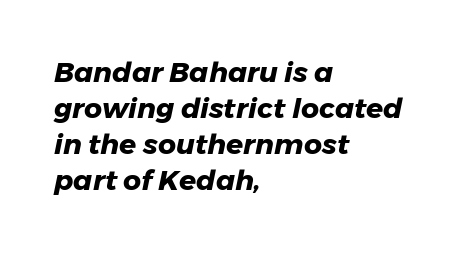
Words appear dense and cohesive because spacing is normal. The vertical gap from one line to the next is medium. The words here are not underlined. I'd describe the lettering as bold — thick and assertive. Alignment: flush left.
